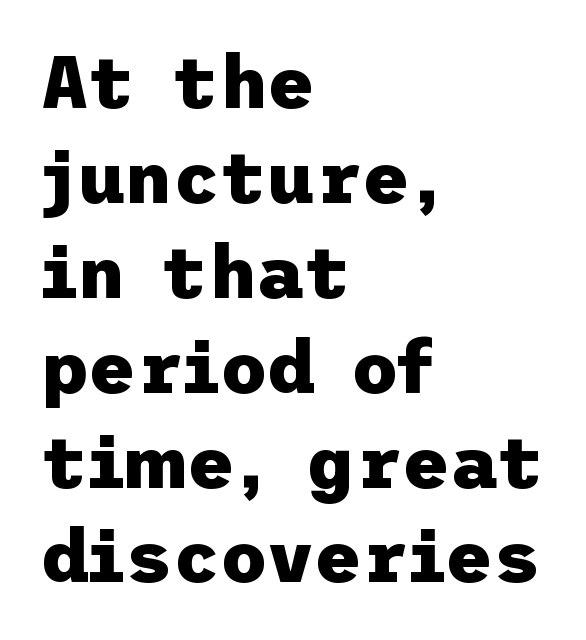
The image shows 73 px heavy sans-serif type, upright; set left-aligned, normal line spacing (1.3x), normal letter spacing, not underlined; low stroke contrast and a medium x-height.
